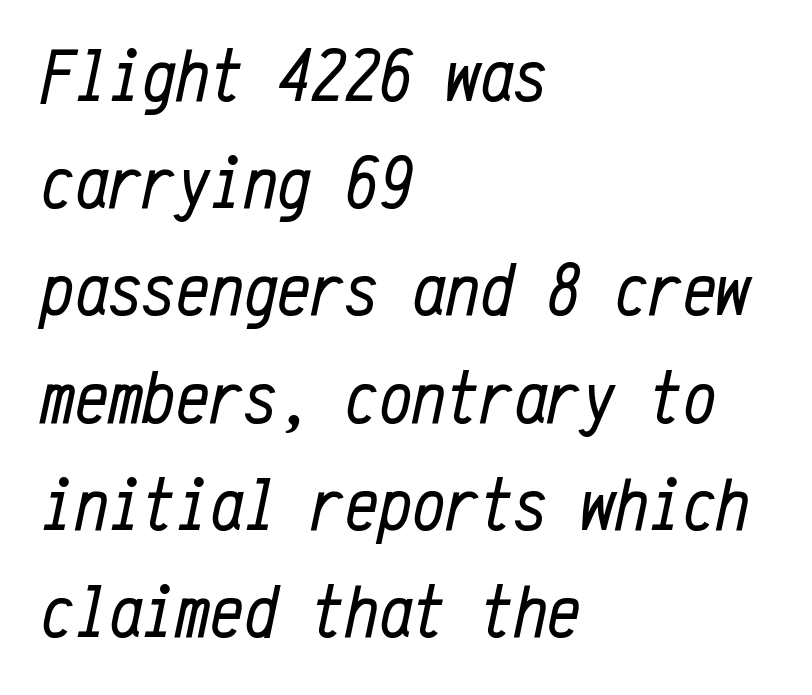
The baseline area is clear. Words appear dense and cohesive because spacing is normal. Compared with typical paragraphs, the rows here are spaced about the same. Bold? No — there's no thickening of the strokes. The specimen reads as italic at a glance. A typesetter would call this monospace, since all characters share one set width.
